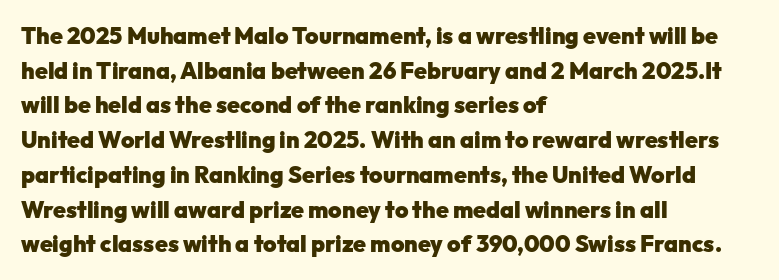
Every stem runs plumb, perpendicular to the baseline. The typesetting leans heavy: a genuine bold. Anything drawn beneath the words? Only blank space. The paragraph shown leans on its left margin. In terms of letterspacing, this is plain default setting. The space between consecutive lines is moderate.
